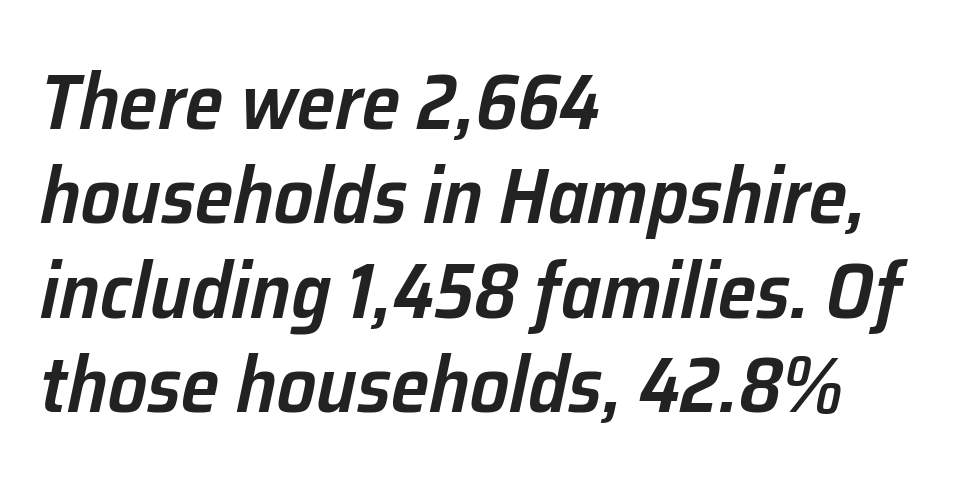
Q: Is the text bold? A: Semi-bold.
Q: Is the text italic (slanted)? A: Yes, it leans right by about 12 degrees.
Q: Is the text underlined? A: No.
Q: How is the paragraph aligned? A: Left-aligned.
Q: Is the spacing between letters normal or unusually wide? A: Normal.
Q: Width (condensed, normal, or wide)? A: Normal.
Q: Stroke contrast? A: Low.
Q: x-height? A: Medium.
Q: Monospaced? A: No.
